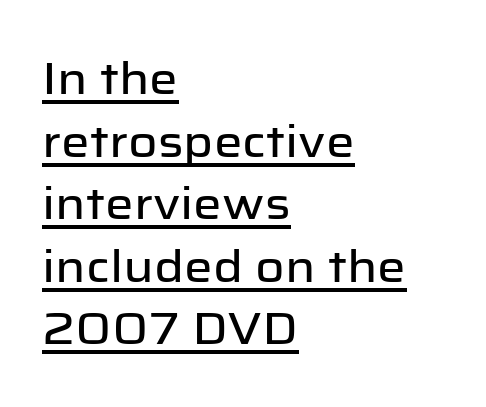
How would I describe the line gaps? Plain and ordinary. This sample carries an underscore along the baseline area. In terms of posture, this sample is upright. Varying glyph widths throughout — classic text-font behaviour. This sample uses a sans-serif face. Observe the ordinary spacing: letters are neighbours, not strangers.
